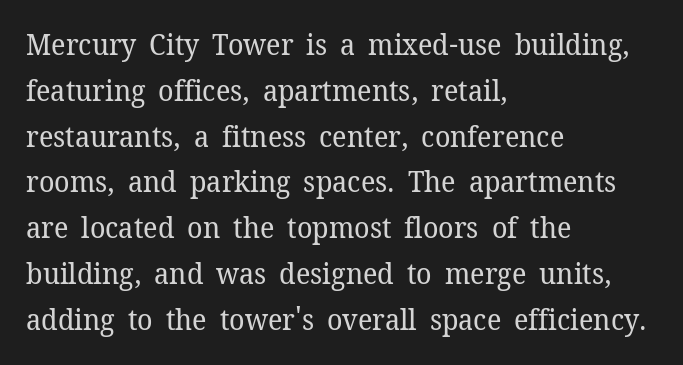
The image shows 29 px regular-weight serif type, upright; set left-aligned, normal line spacing (1.58x), normal letter spacing, not underlined; low stroke contrast and a medium x-height.
